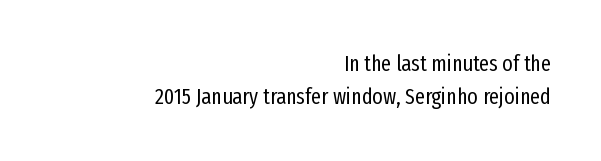
{"italic": "no", "bold": "no", "underline": "no", "align": "right", "line_spacing": "normal", "line_spacing_ratio": 1.51, "letter_spacing": "normal", "letter_spacing_em": 0.0, "glyph_px": 22}
